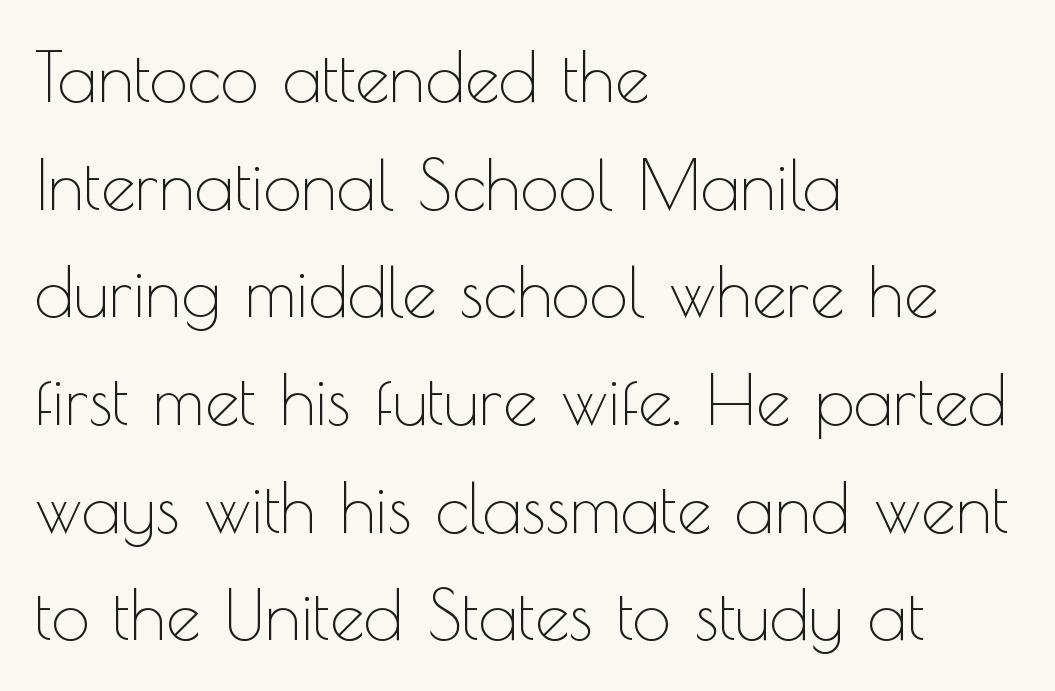
{"serif": "no", "italic": "no", "bold": "no", "weight": "thin", "width": "normal", "x_height": "small", "monospaced": "no", "underline": "no", "align": "left", "line_spacing": "normal", "line_spacing_ratio": 1.56, "letter_spacing": "normal", "letter_spacing_em": 0.0, "glyph_px": 69}
